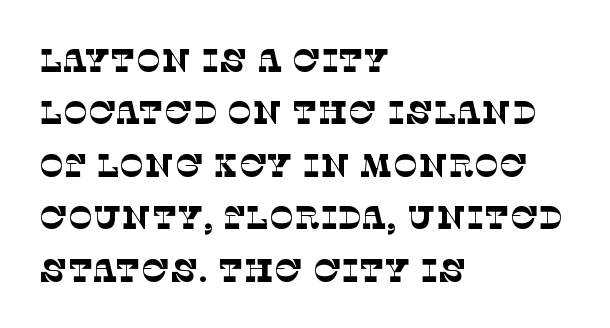
The image shows 33 px thin serif type; set left-aligned, normal line spacing (1.59x), normal letter spacing, not underlined; low stroke contrast and a large x-height.
